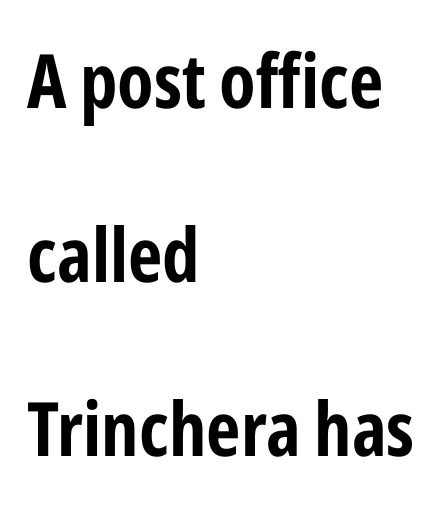
Is there any slant? The stems are plumb. The letters advance in unequal steps, a hallmark of proportional type. Standard letterfit; no display-style spreading of the glyphs. The typesetting leans heavy: a genuine bold.
